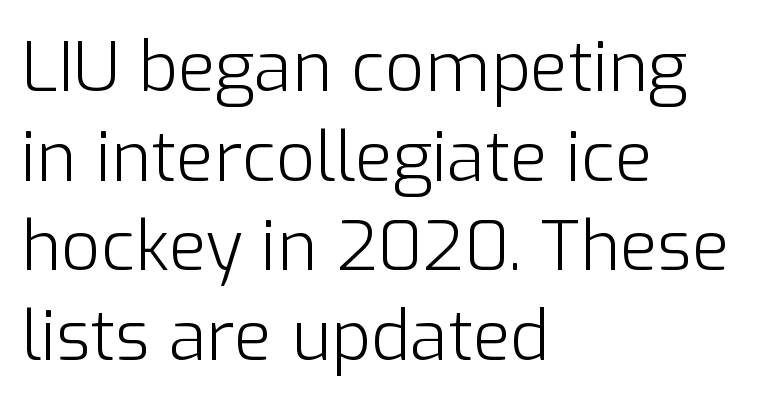
Q: Is the text bold? A: No.
Q: Is the text italic (slanted)? A: No, it is upright.
Q: Is the typeface a serif or a sans-serif typeface? A: Sans-serif.
Q: Is the text underlined? A: No.
Q: How is the paragraph aligned? A: Left-aligned.
Q: Is the spacing between letters normal or unusually wide? A: Normal.
Q: Is the spacing between lines tight, normal or loose? A: Normal.
Q: Width (condensed, normal, or wide)? A: Normal.
Q: Stroke contrast? A: Low.
Q: x-height? A: Medium.
Q: Monospaced? A: No.
